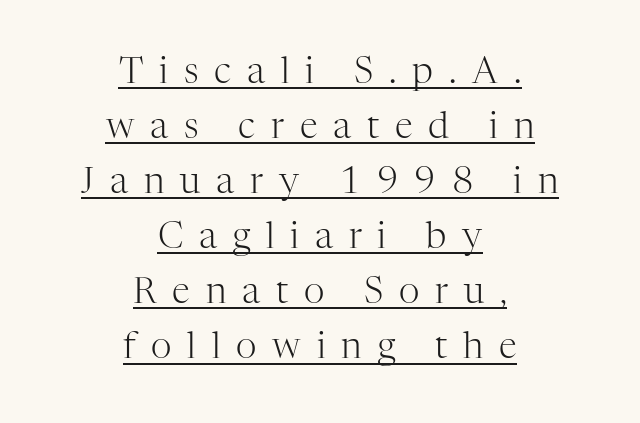
Q: Is the text bold? A: No.
Q: Is the text italic (slanted)? A: No, it is upright.
Q: Is the typeface a serif or a sans-serif typeface? A: Serif.
Q: Is the text underlined? A: Yes.
Q: How is the paragraph aligned? A: Centered.
Q: Is the spacing between letters normal or unusually wide? A: Unusually wide.
Q: Is the spacing between lines tight, normal or loose? A: Normal.
Q: Width (condensed, normal, or wide)? A: Normal.
Q: Stroke contrast? A: High.
Q: x-height? A: Medium.
Q: Monospaced? A: No.
